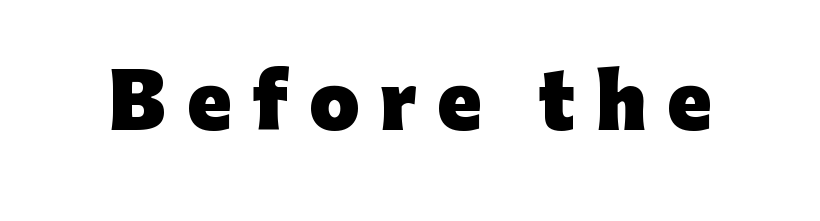
The image shows 73 px heavy sans-serif type, upright; set unusually wide letter spacing (+0.28 em), not underlined; low stroke contrast and a medium x-height.
